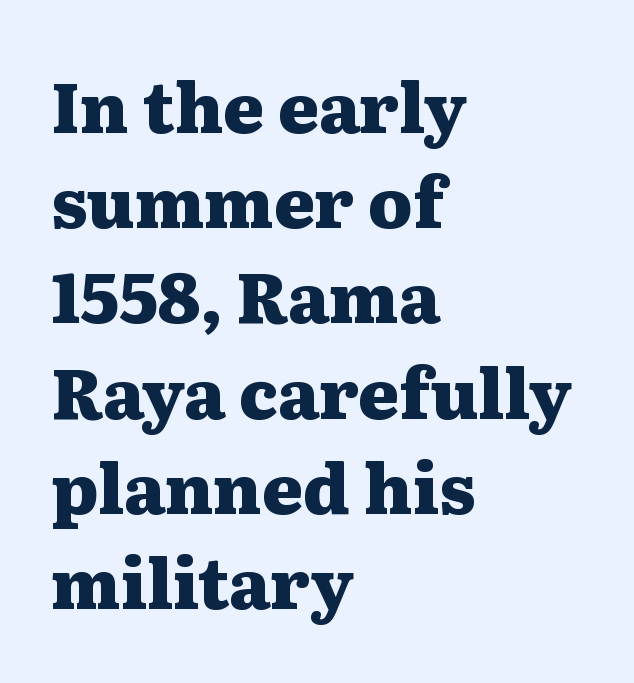
{"serif": "yes", "italic": "no", "bold": "yes", "weight": "heavy", "width": "wide", "stroke_contrast": "medium", "x_height": "medium", "monospaced": "no", "underline": "no", "align": "left", "line_spacing": "normal", "line_spacing_ratio": 1.38, "letter_spacing": "normal", "letter_spacing_em": 0.0, "glyph_px": 69}
